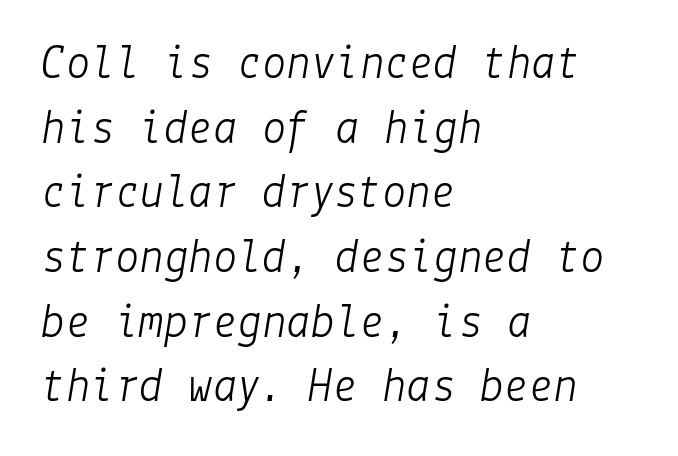
The image shows 49 px light type, italic (leaning right); set left-aligned, normal line spacing (1.32x), normal letter spacing, not underlined; low stroke contrast and a medium x-height.
